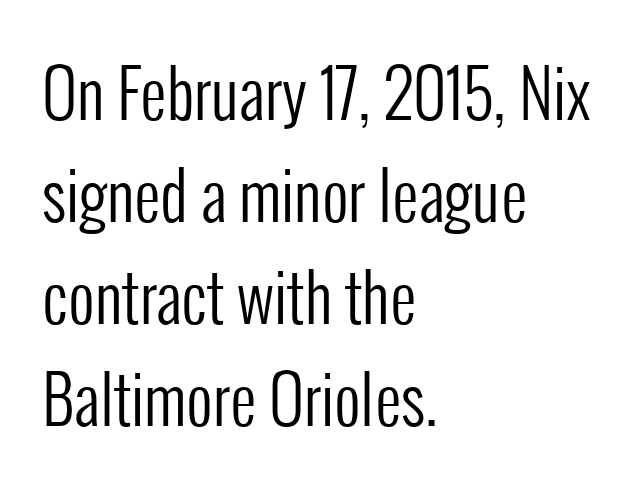
Letterform terminals end flat and unadorned throughout the passage. Look at the tracking — it's just the regular setting, nothing added. Plain, unruled lines of type. Every row of glyphs begins at an identical x-position on the left. Baseline-to-baseline distance is the conventional proportion of letter height.
